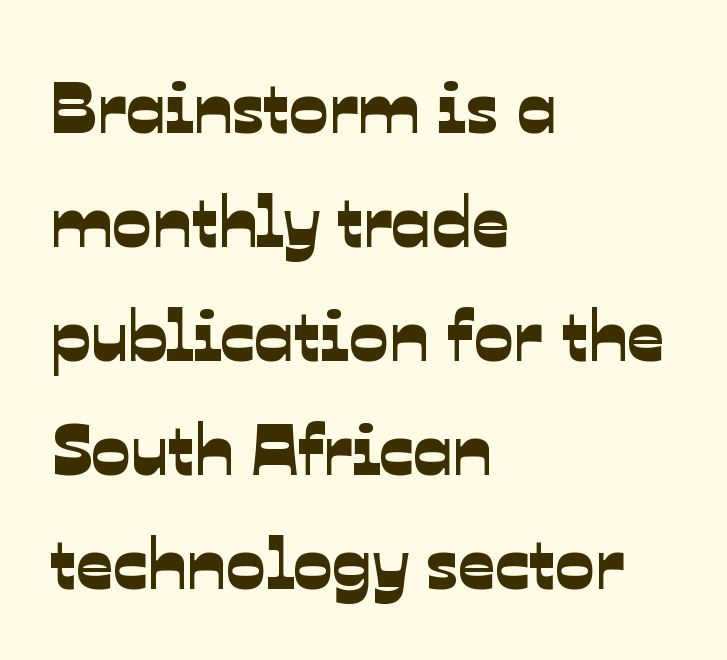
Descenders are the only things crossing below the line. Look at the bottom of the vertical strokes: they stop flat, with no serifs. Line spacing here is normal. Left-aligned paragraph, ragged on the right. The letters advance in unequal steps, a hallmark of proportional type. Look at the tracking — it's just the regular setting, nothing added.
